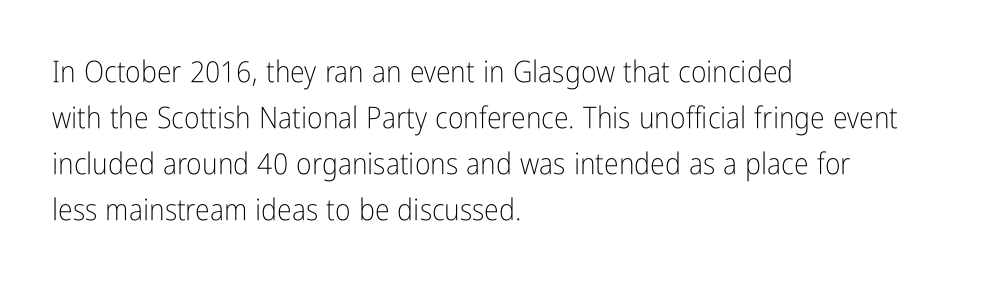
{"serif": "no", "italic": "no", "bold": "no", "weight": "light", "width": "condensed", "stroke_contrast": "low", "x_height": "medium", "monospaced": "no", "underline": "no", "align": "left", "line_spacing": "normal", "line_spacing_ratio": 1.53, "letter_spacing": "normal", "letter_spacing_em": 0.0, "glyph_px": 30}
